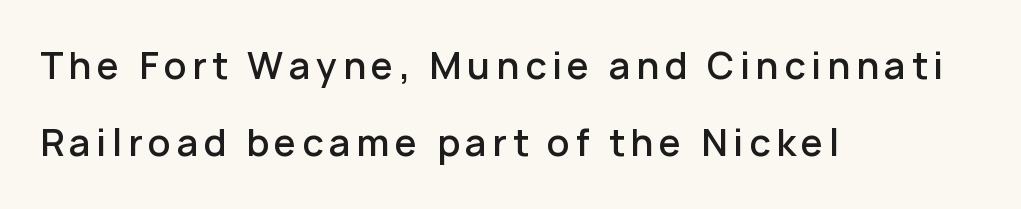
{"serif": "no", "italic": "no", "bold": "semi", "weight": "semibold", "width": "normal", "stroke_contrast": "low", "x_height": "medium", "monospaced": "no", "underline": "no", "align": "left", "line_spacing": "loose", "line_spacing_ratio": 2.14, "glyph_px": 36}
